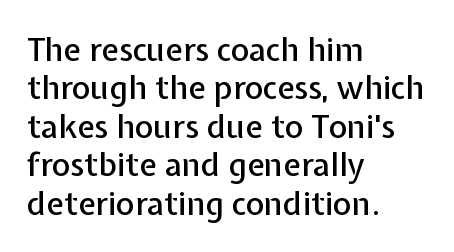
{"serif": "no", "italic": "no", "width": "normal", "stroke_contrast": "low", "x_height": "medium", "monospaced": "no", "underline": "no", "align": "left", "line_spacing_ratio": 1.2, "letter_spacing": "normal", "letter_spacing_em": 0.0, "glyph_px": 32}
